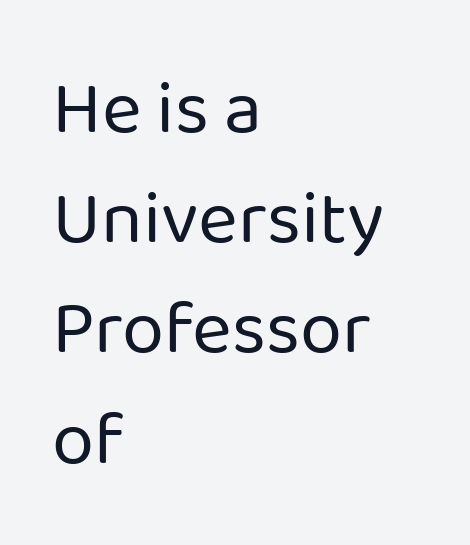
Q: Is the text bold? A: No.
Q: Is the text italic (slanted)? A: No, it is upright.
Q: Is the typeface a serif or a sans-serif typeface? A: Sans-serif.
Q: Is the text underlined? A: No.
Q: How is the paragraph aligned? A: Left-aligned.
Q: Is the spacing between letters normal or unusually wide? A: Normal.
Q: Is the spacing between lines tight, normal or loose? A: Normal.
Q: Width (condensed, normal, or wide)? A: Normal.
Q: Stroke contrast? A: Low.
Q: x-height? A: Medium.
Q: Monospaced? A: No.
